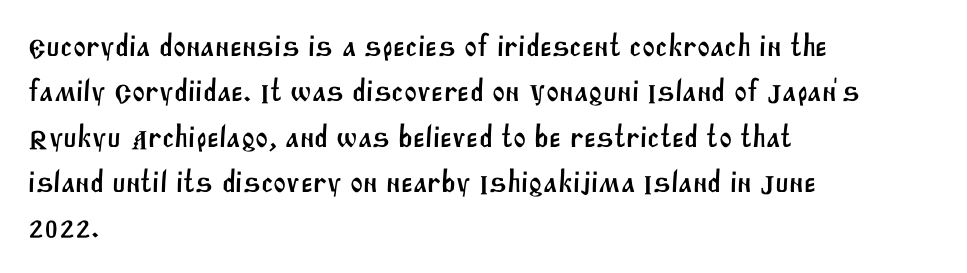
Q: Is the typeface a serif or a sans-serif typeface? A: Sans-serif.
Q: Is the text underlined? A: No.
Q: How is the paragraph aligned? A: Left-aligned.
Q: Is the spacing between letters normal or unusually wide? A: Normal.
Q: Is the spacing between lines tight, normal or loose? A: Normal.
Q: Width (condensed, normal, or wide)? A: Normal.
Q: Stroke contrast? A: Medium.
Q: x-height? A: Large.
Q: Monospaced? A: No.
